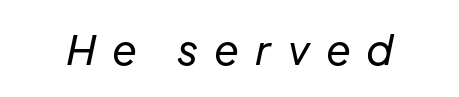
Q: Is the text bold? A: No.
Q: Is the text italic (slanted)? A: Yes, it leans right by about 12 degrees.
Q: Is the text underlined? A: No.
Q: Is the spacing between letters normal or unusually wide? A: Unusually wide.
Q: Width (condensed, normal, or wide)? A: Normal.
Q: Stroke contrast? A: Low.
Q: x-height? A: Medium.
Q: Monospaced? A: No.
